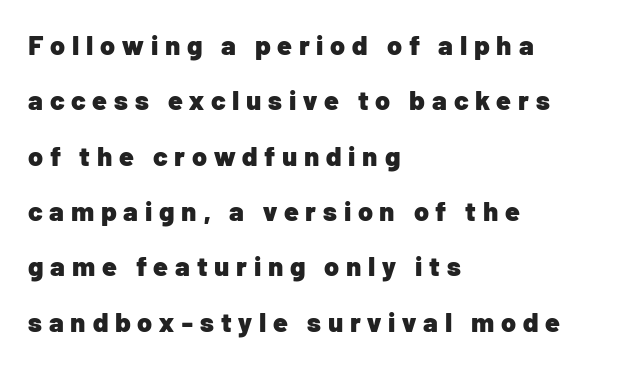
The image shows 27 px bold type, upright; set left-aligned, loose line spacing (2.05x), unusually wide letter spacing (+0.25 em), not underlined.
